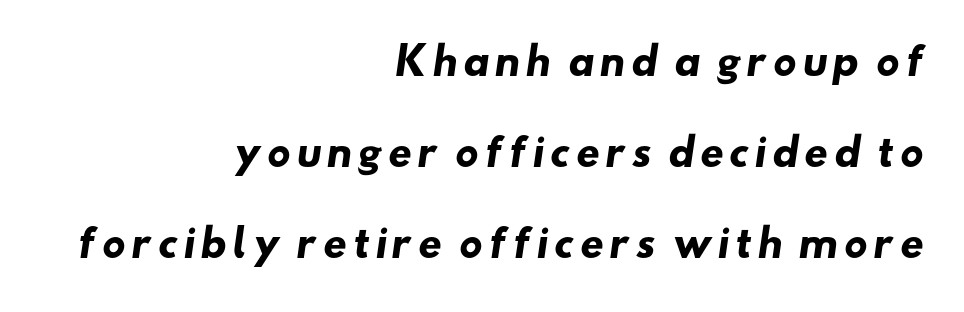
If you measured baseline to baseline, you'd find a long distance. The text block is weighted toward the right margin, trailing off unevenly leftward. Do the characters align in a grid? No, the font is proportional. The designer went with a sans here, leaving each stem footless. Each glyph is drawn with heavy, bold strokes. Just letters on the line, the space beneath them empty.
